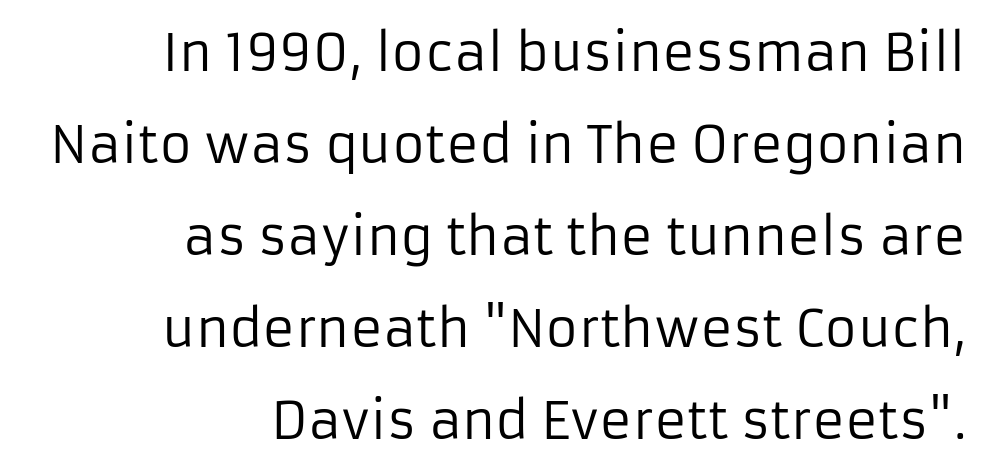
The image shows 50 px regular-weight sans-serif type, upright; set right-aligned, line spacing 1.84x, normal letter spacing, not underlined; low stroke contrast and a medium x-height.
